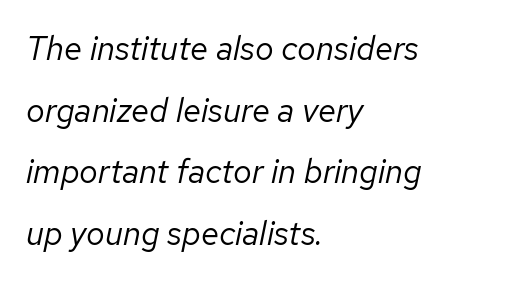
One-word summary of the alignment: left. Rendered with sloped, italic letterforms. Between one letter and the next there's only the usual sliver of space. A typesetter would call this proportional, since set widths differ per character. Honestly, there is no underline to notice here at all.
